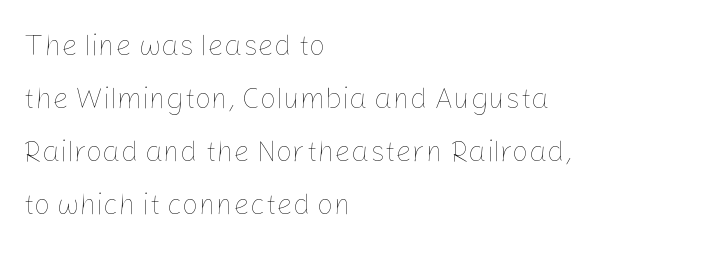
Q: Is the text bold? A: No.
Q: Is the text italic (slanted)? A: No, it is upright.
Q: Is the text underlined? A: No.
Q: How is the paragraph aligned? A: Left-aligned.
Q: Is the spacing between letters normal or unusually wide? A: Normal.
Q: Width (condensed, normal, or wide)? A: Normal.
Q: Stroke contrast? A: Low.
Q: x-height? A: Medium.
Q: Monospaced? A: No.
